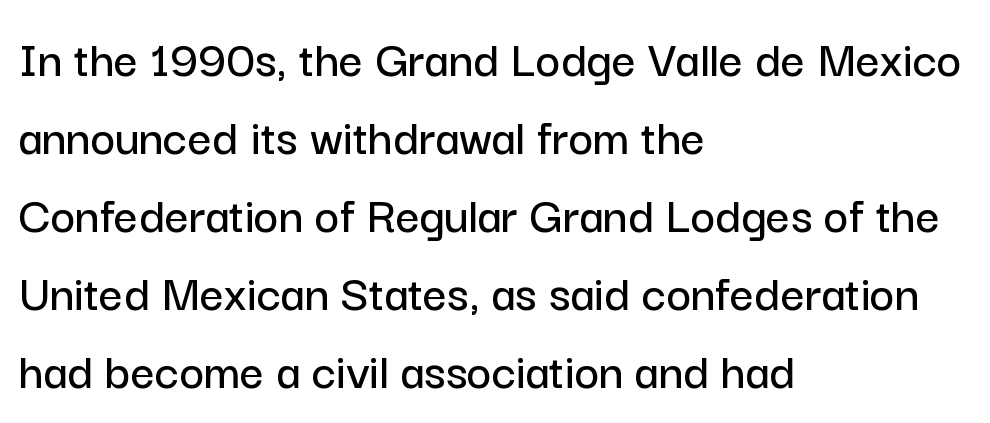
The image shows 53 px sans-serif type, upright; set left-aligned, normal line spacing (1.47x), normal letter spacing, not underlined; low stroke contrast and a medium x-height.
